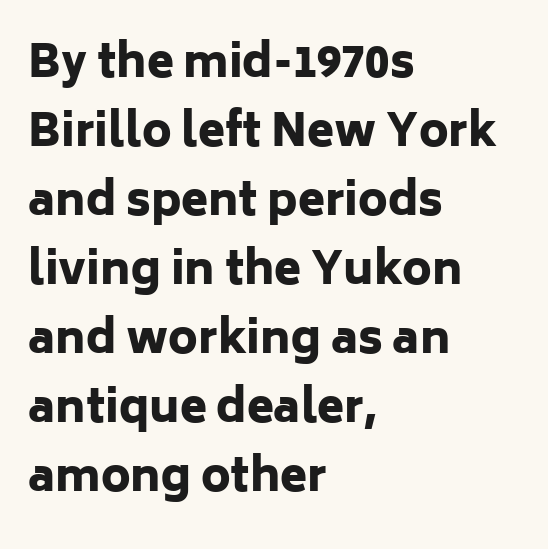
The image shows 44 px heavy sans-serif type, upright; set left-aligned, normal line spacing (1.57x), normal letter spacing, not underlined; low stroke contrast and a medium x-height.
